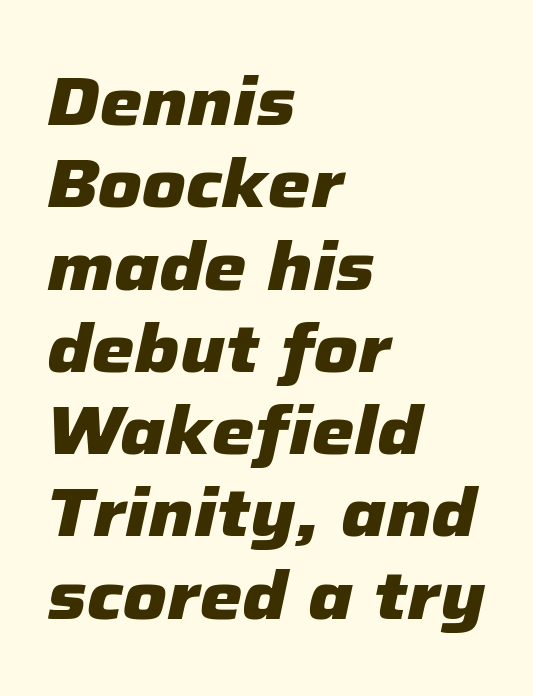
Q: Is the text bold? A: Yes.
Q: Is the text italic (slanted)? A: Yes, it leans right by about 12 degrees.
Q: Is the text underlined? A: No.
Q: How is the paragraph aligned? A: Left-aligned.
Q: Is the spacing between letters normal or unusually wide? A: Normal.
Q: Width (condensed, normal, or wide)? A: Normal.
Q: Stroke contrast? A: Low.
Q: x-height? A: Medium.
Q: Monospaced? A: No.
